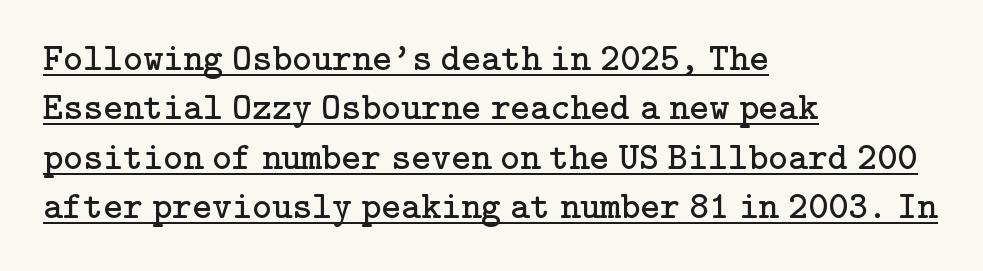
All the whitespace from short lines collects on the right. Font category for this specimen: serif. No extra tracking has been applied to these lines. This is underlined copy, the kind a proofreader might mark for attention.
